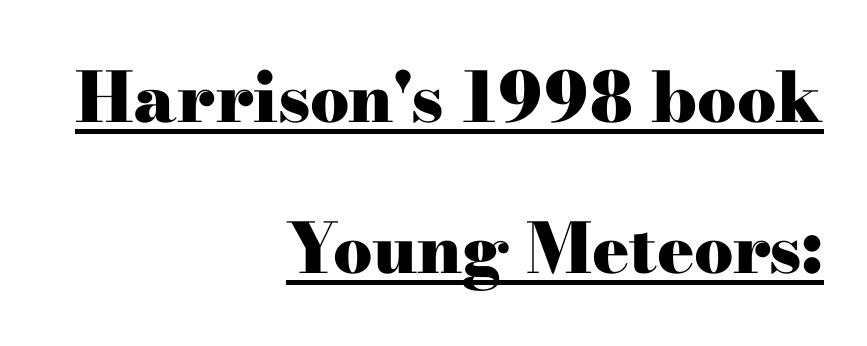
Q: Is the text bold? A: Yes.
Q: Is the text italic (slanted)? A: No, it is upright.
Q: Is the typeface a serif or a sans-serif typeface? A: Serif.
Q: Is the text underlined? A: Yes.
Q: How is the paragraph aligned? A: Right-aligned.
Q: Is the spacing between letters normal or unusually wide? A: Normal.
Q: Is the spacing between lines tight, normal or loose? A: Loose.
Q: Width (condensed, normal, or wide)? A: Wide.
Q: Stroke contrast? A: High.
Q: x-height? A: Small.
Q: Monospaced? A: No.
